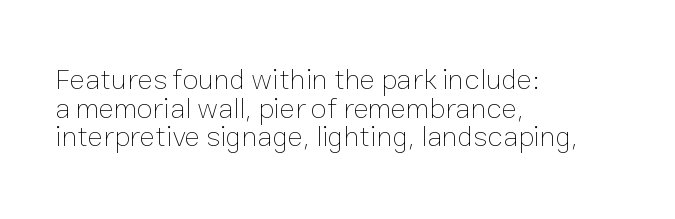
{"italic": "no", "bold": "no", "weight": "thin", "width": "normal", "stroke_contrast": "low", "x_height": "medium", "monospaced": "no", "underline": "no", "align": "left", "line_spacing": "tight", "line_spacing_ratio": 0.99, "letter_spacing": "normal", "letter_spacing_em": 0.0, "glyph_px": 29}
